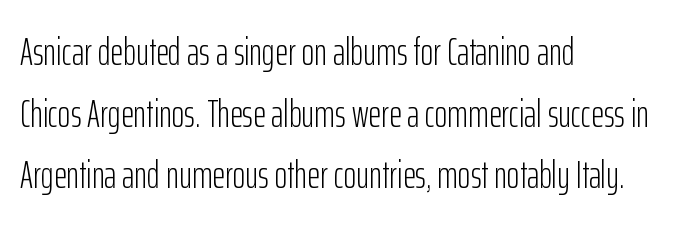
Q: Is the text bold? A: No.
Q: Is the text italic (slanted)? A: No, it is upright.
Q: Is the typeface a serif or a sans-serif typeface? A: Sans-serif.
Q: Is the text underlined? A: No.
Q: How is the paragraph aligned? A: Left-aligned.
Q: Is the spacing between letters normal or unusually wide? A: Normal.
Q: Is the spacing between lines tight, normal or loose? A: Normal.
Q: Width (condensed, normal, or wide)? A: Condensed.
Q: Stroke contrast? A: Low.
Q: x-height? A: Medium.
Q: Monospaced? A: No.
